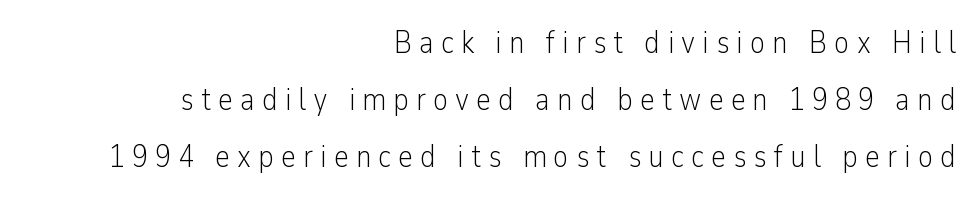
Unmarked baselines from the first word to the last. Does extra space separate the letters? Yes, quite a lot of it. The font sits on the lighter half of the weight spectrum, regular included. Serifs: no, the terminals of the letterforms are clean. Each line ends at the same right margin while the left side varies.
